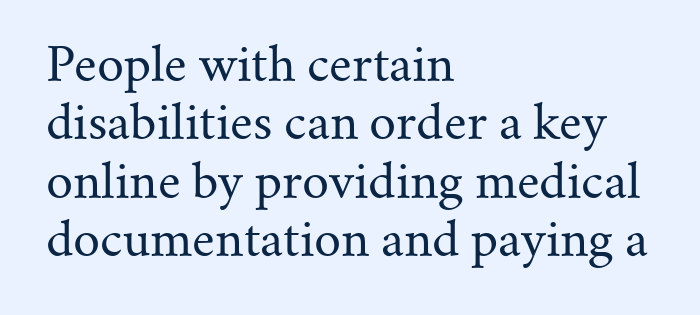
The image shows 47 px regular-weight serif type, upright; set left-aligned, line spacing 1.24x, normal letter spacing, not underlined; medium stroke contrast and a small x-height.
